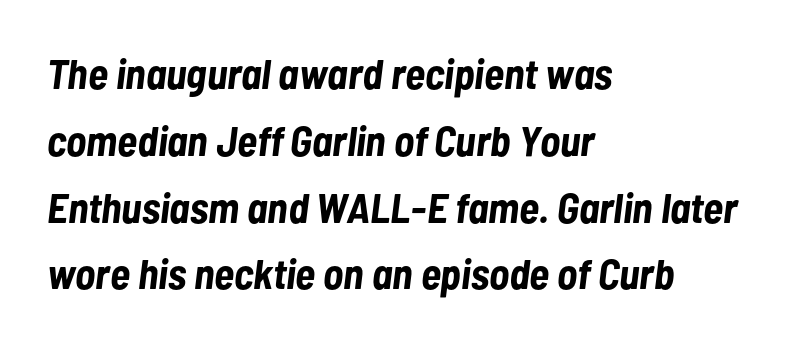
{"italic": "yes", "lean": "right", "slant_degrees": 7, "bold": "yes", "weight": "bold", "width": "condensed", "stroke_contrast": "low", "x_height": "medium", "monospaced": "no", "underline": "no", "align": "left", "line_spacing": "normal", "line_spacing_ratio": 1.59, "letter_spacing": "normal", "letter_spacing_em": 0.0, "glyph_px": 42}
